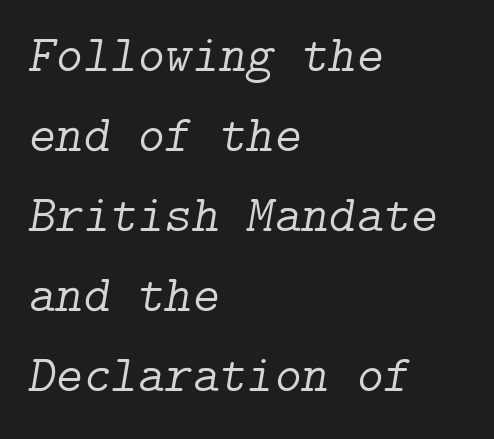
{"serif": "yes", "italic": "yes", "lean": "right", "slant_degrees": 9, "bold": "no", "weight": "light", "width": "normal", "stroke_contrast": "low", "x_height": "medium", "underline": "no", "align": "left", "line_spacing": "normal", "line_spacing_ratio": 1.54, "letter_spacing": "normal", "letter_spacing_em": 0.0, "glyph_px": 52}
